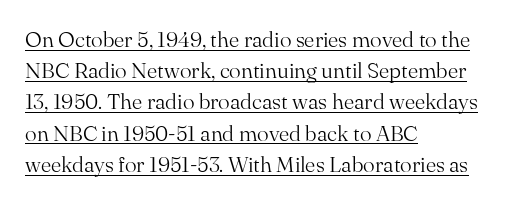
Q: Is the text bold? A: No.
Q: Is the text italic (slanted)? A: No, it is upright.
Q: Is the text underlined? A: Yes.
Q: How is the paragraph aligned? A: Left-aligned.
Q: Is the spacing between letters normal or unusually wide? A: Normal.
Q: Is the spacing between lines tight, normal or loose? A: Normal.
